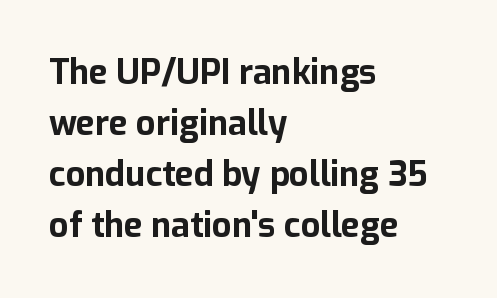
The rendering uses natural spacing where letterforms have individual widths. Nobody touched the tracking dial on this one. The rendering uses a moderate line-height, typical for paragraphs. Heavy-handed strokes throughout: this text is bold.
